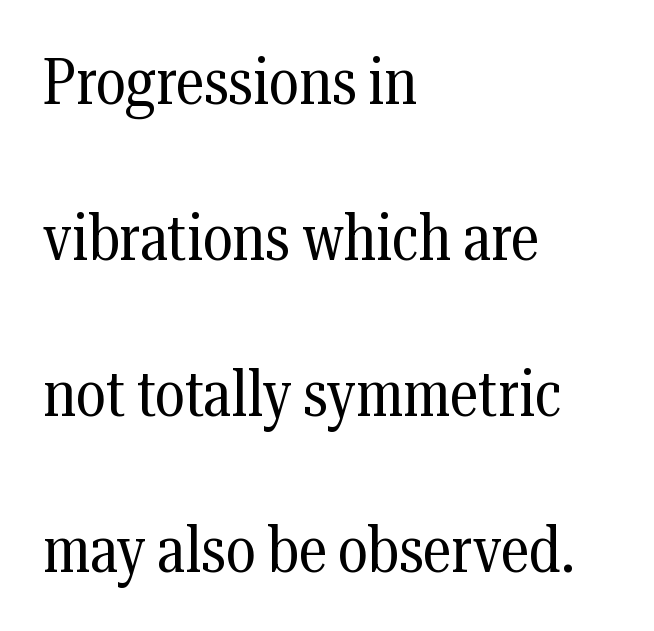
The tracking reads as untouched default to a designer's eye. Varying glyph widths throughout — classic text-font behaviour. The typeface chosen for these lines features serifs. Notice how the stems are strictly vertical — no italics here.
